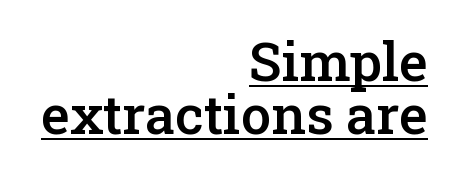
The image shows 54 px semibold serif type, upright; set right-aligned, tight line spacing (0.98x), normal letter spacing, underlined; low stroke contrast and a medium x-height.
